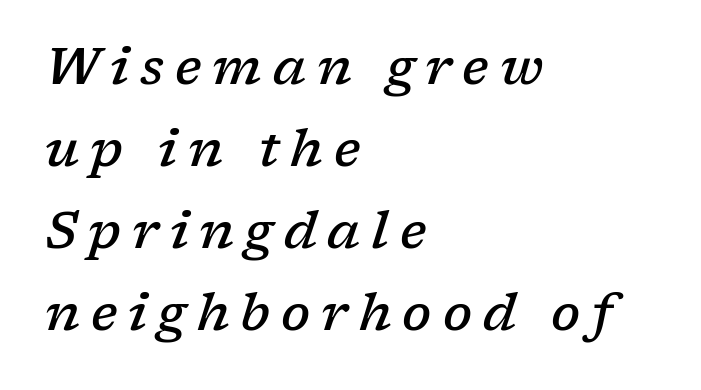
This sample keeps an unexceptional amount of space between lines. Casual observation: everything's shoved over to the left. Set as a demibold, roughly 600 on the weight scale. Rule under the text: the space is simply empty.
